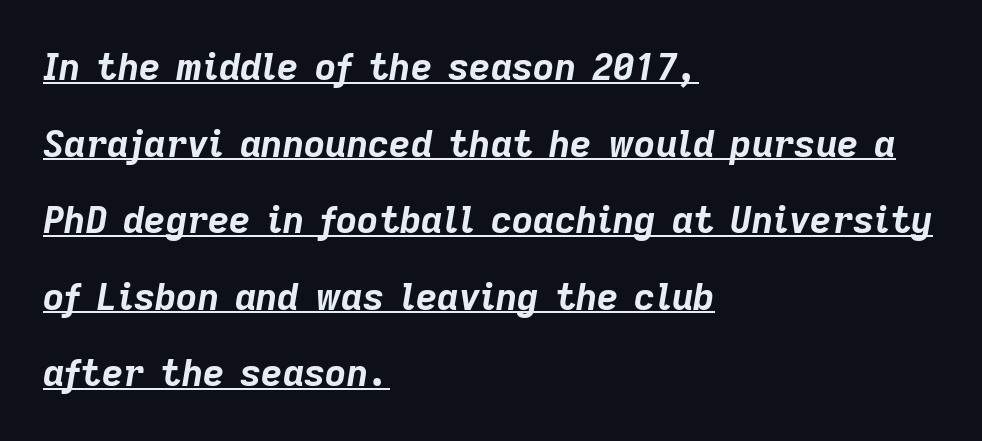
Q: Is the text bold? A: Yes.
Q: Is the text italic (slanted)? A: Yes, it leans right by about 9 degrees.
Q: Is the text underlined? A: Yes.
Q: How is the paragraph aligned? A: Left-aligned.
Q: Is the spacing between letters normal or unusually wide? A: Normal.
Q: Is the spacing between lines tight, normal or loose? A: Loose.
Q: Width (condensed, normal, or wide)? A: Normal.
Q: Stroke contrast? A: Low.
Q: x-height? A: Medium.
Q: Monospaced? A: No.
